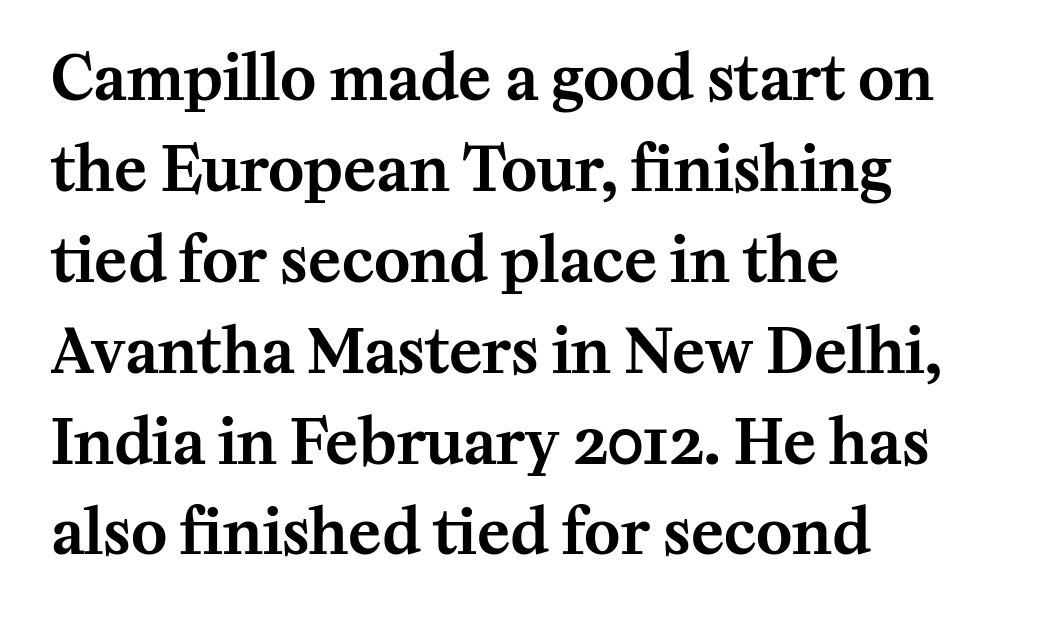
{"serif": "yes", "italic": "no", "width": "normal", "stroke_contrast": "medium", "x_height": "medium", "monospaced": "no", "underline": "no", "align": "left", "line_spacing": "normal", "line_spacing_ratio": 1.49, "letter_spacing": "normal", "letter_spacing_em": 0.0, "glyph_px": 61}
